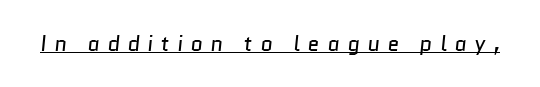
Caption: face not bold, strokes unweighted. Loose tracking; the words dissolve into strings of separated letters. Underline: present.
